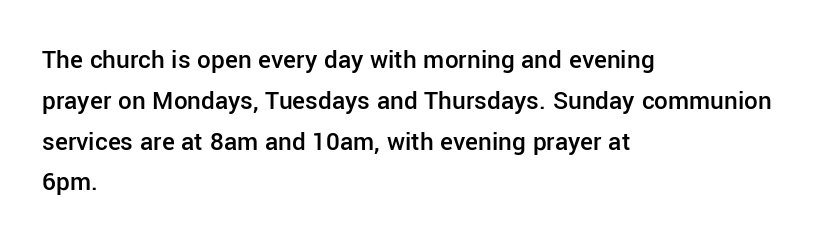
{"italic": "no", "bold": "semi", "underline": "no", "align": "left", "line_spacing": "normal", "line_spacing_ratio": 1.51, "letter_spacing": "normal", "letter_spacing_em": 0.0, "glyph_px": 27}
